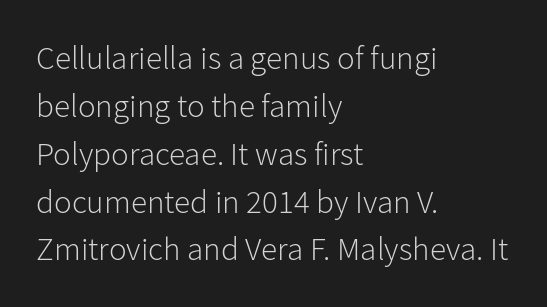
You can tell it's not italic because the verticals are truly vertical. Weight class: somewhere from thin through regular. The paragraph shown leans on its left margin. Font category for this specimen: sans-serif. A normal amount of white space separates one row of letters from the next.
